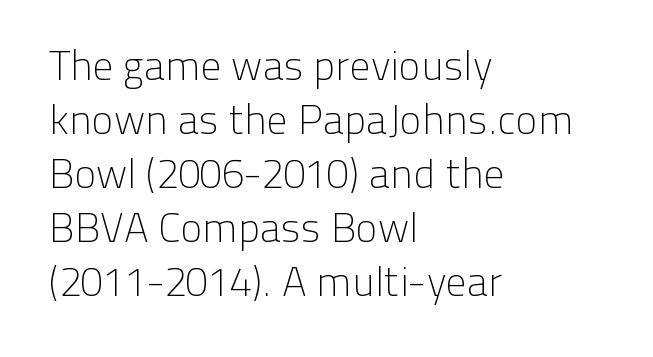
{"serif": "no", "italic": "no", "bold": "no", "weight": "light", "width": "normal", "stroke_contrast": "low", "x_height": "medium", "monospaced": "no", "underline": "no", "align": "left", "line_spacing": "normal", "line_spacing_ratio": 1.32, "letter_spacing": "normal", "letter_spacing_em": 0.0, "glyph_px": 41}
